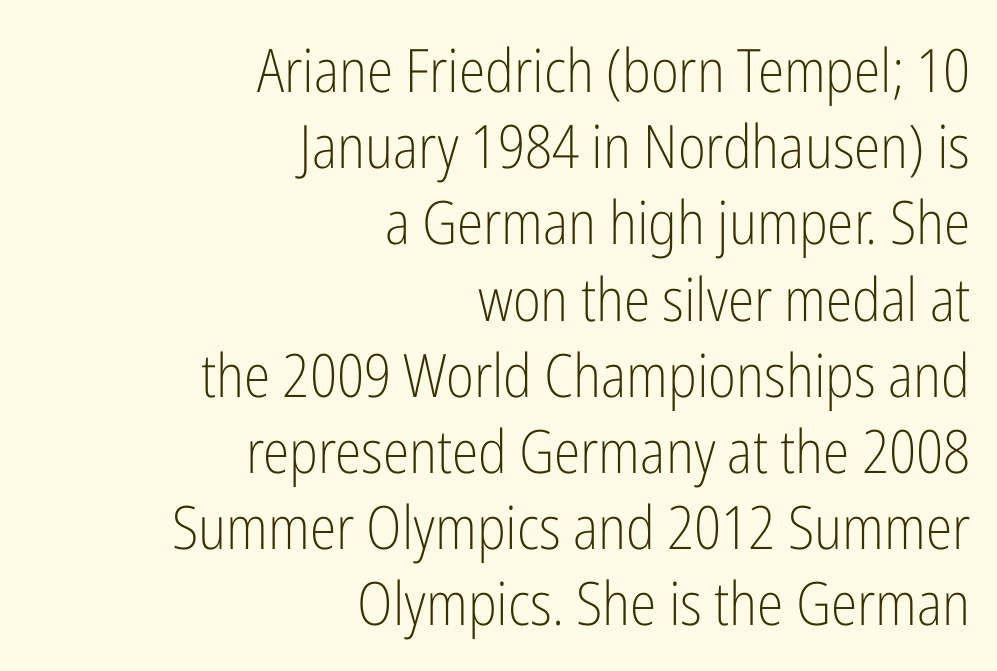
The image shows 60 px light, condensed sans-serif type, upright; set right-aligned, normal line spacing (1.27x), normal letter spacing, not underlined; low stroke contrast and a medium x-height.
